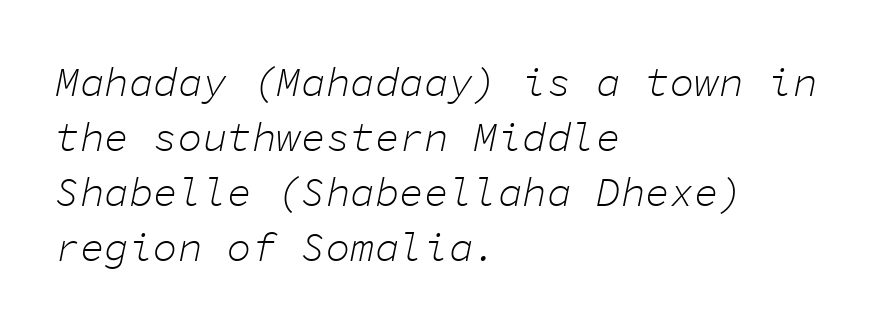
The image shows 41 px light type, italic (leaning right), monospaced; set left-aligned, normal line spacing (1.34x), normal letter spacing, not underlined; low stroke contrast and a medium x-height.
